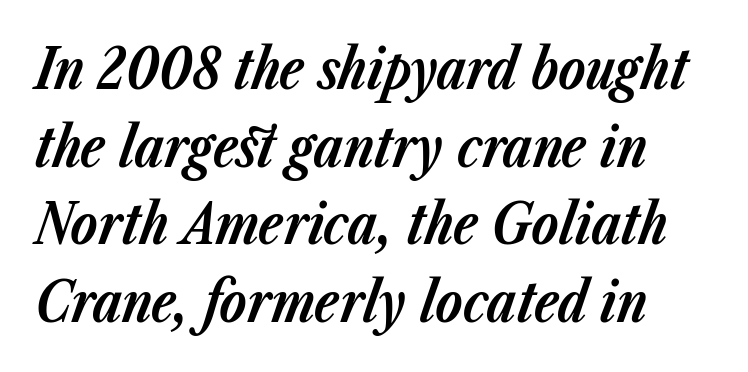
{"italic": "yes", "lean": "right", "slant_degrees": 23, "bold": "yes", "weight": "bold", "width": "normal", "stroke_contrast": "low", "x_height": "medium", "monospaced": "no", "underline": "no", "line_spacing": "normal", "line_spacing_ratio": 1.41, "letter_spacing": "normal", "letter_spacing_em": 0.0, "glyph_px": 55}
